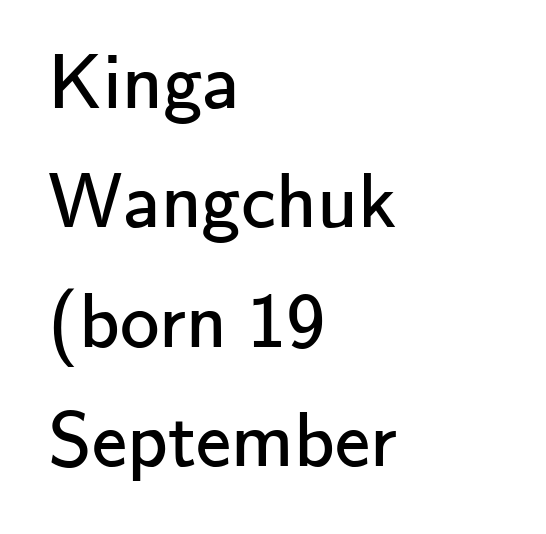
The image shows 79 px regular-weight sans-serif type, upright; set left-aligned, normal line spacing (1.51x), normal letter spacing, not underlined; low stroke contrast and a small x-height.
